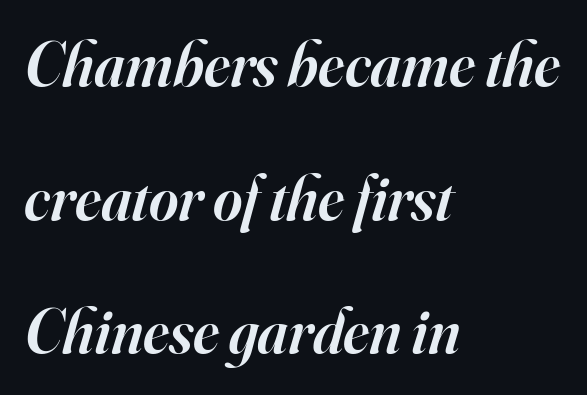
Typographically, this falls in the serif category. The typesetter chose a ragged-right arrangement here. Glyph-to-glyph distance matches everyday printed text. Glance below the letters and you will spot only blank space. Style check: oblique. The face used here is proportionally spaced, like ordinary book or web type.
